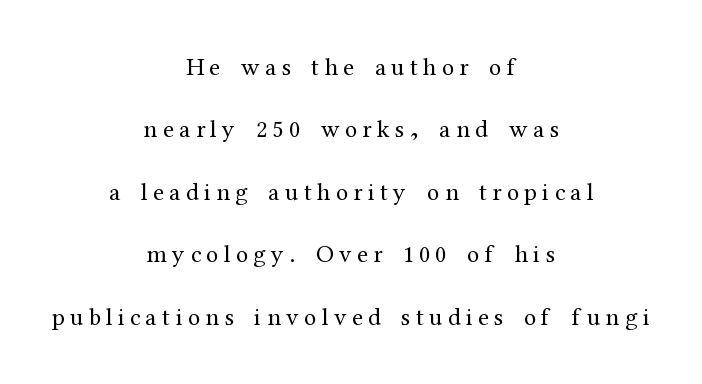
{"italic": "no", "bold": "no", "underline": "no", "align": "center", "line_spacing": "loose", "line_spacing_ratio": 2.5, "letter_spacing": "wide", "letter_spacing_em": 0.21, "glyph_px": 25}
